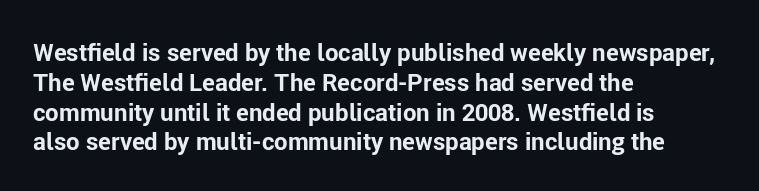
Q: Is the text bold? A: Yes.
Q: Is the text italic (slanted)? A: No, it is upright.
Q: Is the text underlined? A: No.
Q: How is the paragraph aligned? A: Left-aligned.
Q: Is the spacing between letters normal or unusually wide? A: Normal.
